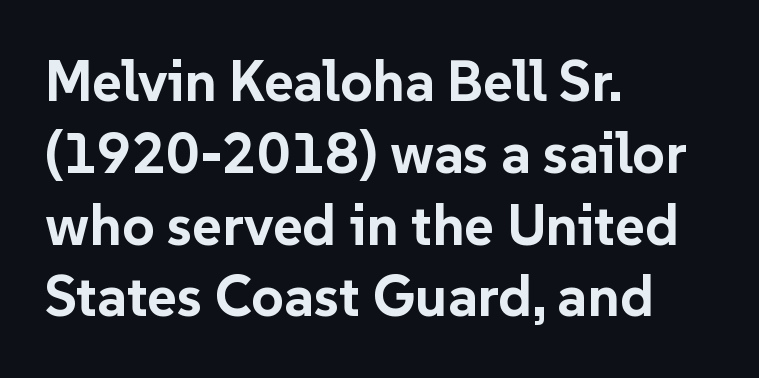
As a designer I'd log this as weight 700, bold. Just letters on the line, the space beneath them empty. One glance says typical: line gaps are just what's usual. The designer went with a sans here, leaving each stem footless. The lettering stays uniformly vertical, giving the passage a roman look.
